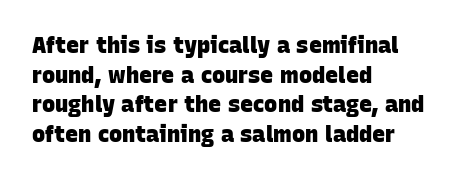
{"bold": "yes", "underline": "no", "align": "left", "line_spacing": "normal", "line_spacing_ratio": 1.35, "letter_spacing": "normal", "letter_spacing_em": 0.0, "glyph_px": 22}
